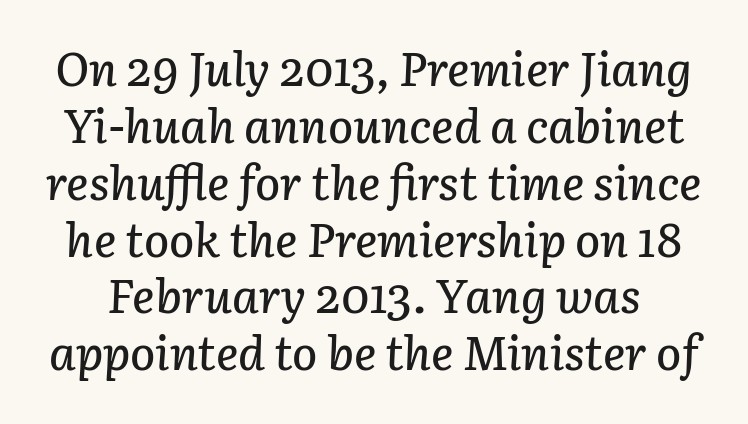
Q: Is the text italic (slanted)? A: Yes, it leans right by about 3 degrees.
Q: Is the text underlined? A: No.
Q: Is the spacing between letters normal or unusually wide? A: Normal.
Q: Width (condensed, normal, or wide)? A: Normal.
Q: Stroke contrast? A: Low.
Q: x-height? A: Medium.
Q: Monospaced? A: No.
